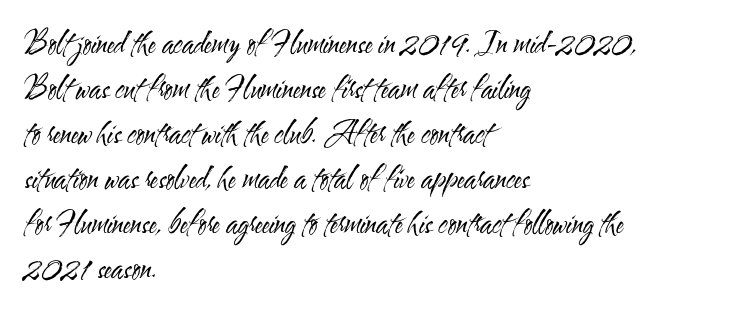
The lines are quadded left. The strip under each line holds only bare page. To sum up the face: it is a sans, with no serifs. Bold? No — there's no thickening of the strokes.
